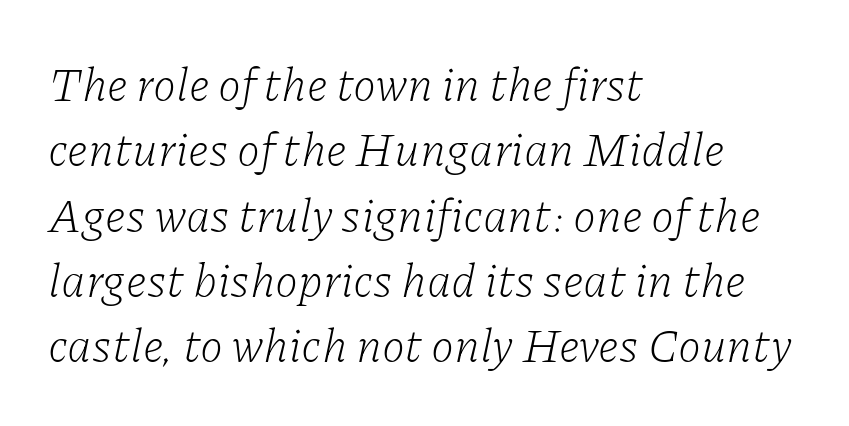
Q: Is the text bold? A: No.
Q: Is the text italic (slanted)? A: Yes, it leans right by about 11 degrees.
Q: Is the typeface a serif or a sans-serif typeface? A: Serif.
Q: Is the text underlined? A: No.
Q: How is the paragraph aligned? A: Left-aligned.
Q: Is the spacing between letters normal or unusually wide? A: Normal.
Q: Is the spacing between lines tight, normal or loose? A: Normal.
Q: Width (condensed, normal, or wide)? A: Normal.
Q: Stroke contrast? A: Low.
Q: x-height? A: Medium.
Q: Monospaced? A: No.
